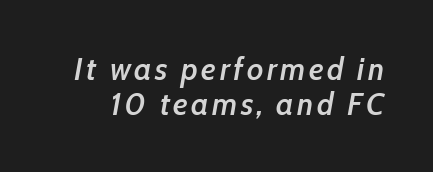
The rendering applies a slant to the glyphs. Lines of text with bare space underneath. These lines huddle together more closely than default settings would place them. A typesetter would call this proportional, since set widths differ per character. Slightly chunky letters — semibold, I'd say, not full bold.
